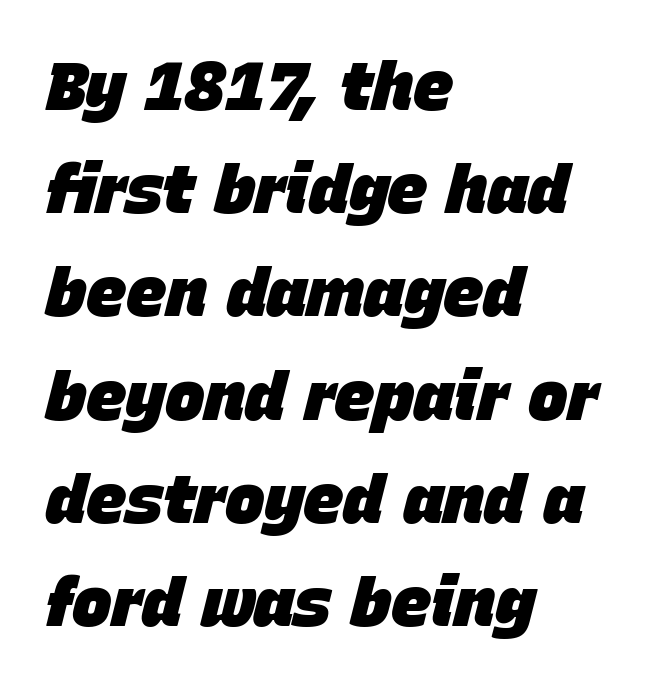
The image shows 67 px heavy type, italic (leaning right); set left-aligned, normal line spacing (1.54x), normal letter spacing, not underlined; low stroke contrast and a large x-height.
